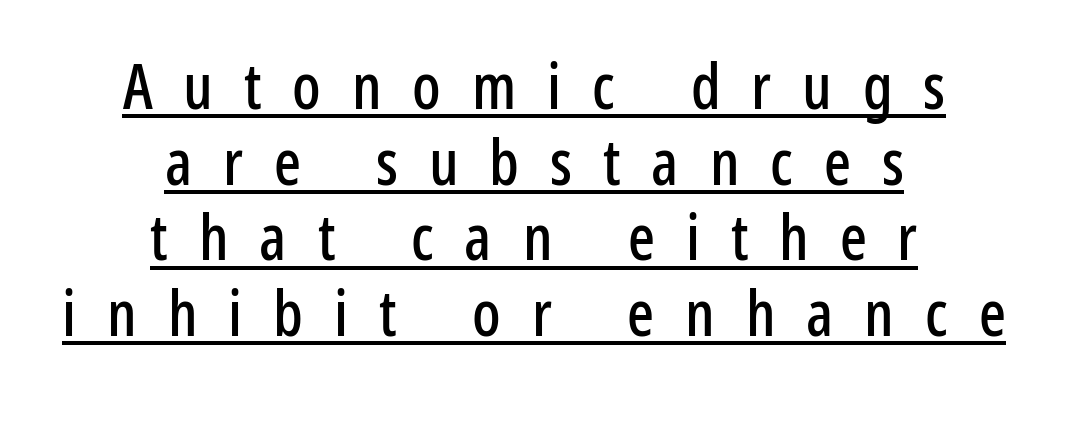
Looks like regular typesetting: each glyph gets only the width it needs. The font's upright variant was chosen for this text. Notice how a bar underscores the lettering throughout. Substantial extra tracking has been applied to these lines.
